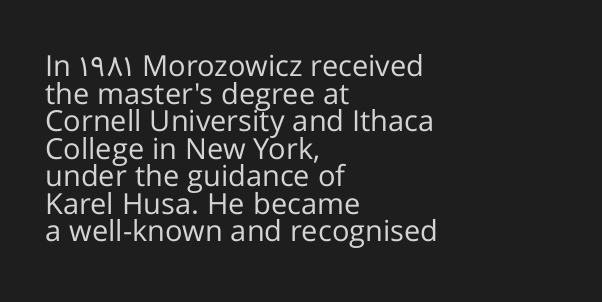
Reading down the column, the eye jumps only a short way to each next line. A typesetter would call this proportional, since set widths differ per character. This sample is left-justified, so line endings fall wherever the words run out. Default kerning and tracking; the words read as compact shapes.
